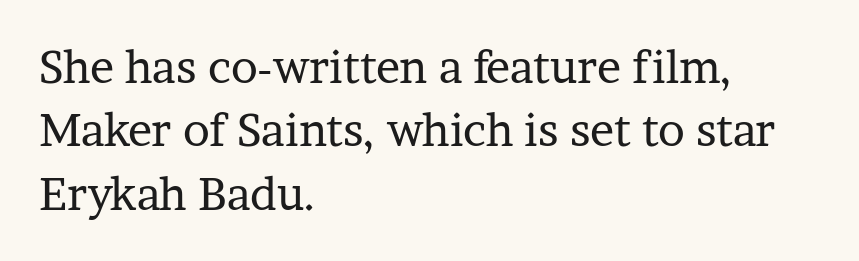
Q: Is the text bold? A: No.
Q: Is the text italic (slanted)? A: No, it is upright.
Q: Is the typeface a serif or a sans-serif typeface? A: Serif.
Q: Is the text underlined? A: No.
Q: How is the paragraph aligned? A: Left-aligned.
Q: Is the spacing between letters normal or unusually wide? A: Normal.
Q: Is the spacing between lines tight, normal or loose? A: Normal.
Q: Width (condensed, normal, or wide)? A: Normal.
Q: Stroke contrast? A: Low.
Q: x-height? A: Medium.
Q: Monospaced? A: No.
